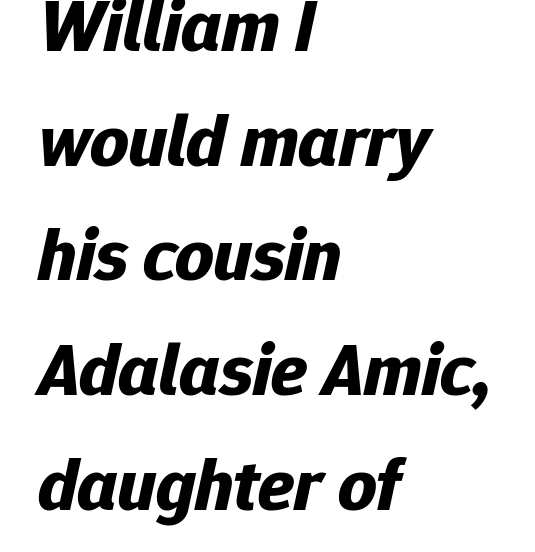
The image shows 75 px bold type, italic (leaning right); set left-aligned, normal line spacing (1.53x), normal letter spacing, not underlined; low stroke contrast and a medium x-height.
